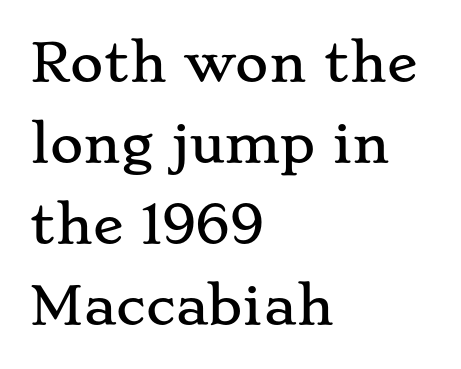
{"serif": "yes", "italic": "no", "width": "wide", "stroke_contrast": "low", "x_height": "small", "monospaced": "no", "underline": "no", "align": "left", "line_spacing": "normal", "line_spacing_ratio": 1.59, "letter_spacing": "normal", "letter_spacing_em": 0.0, "glyph_px": 51}
